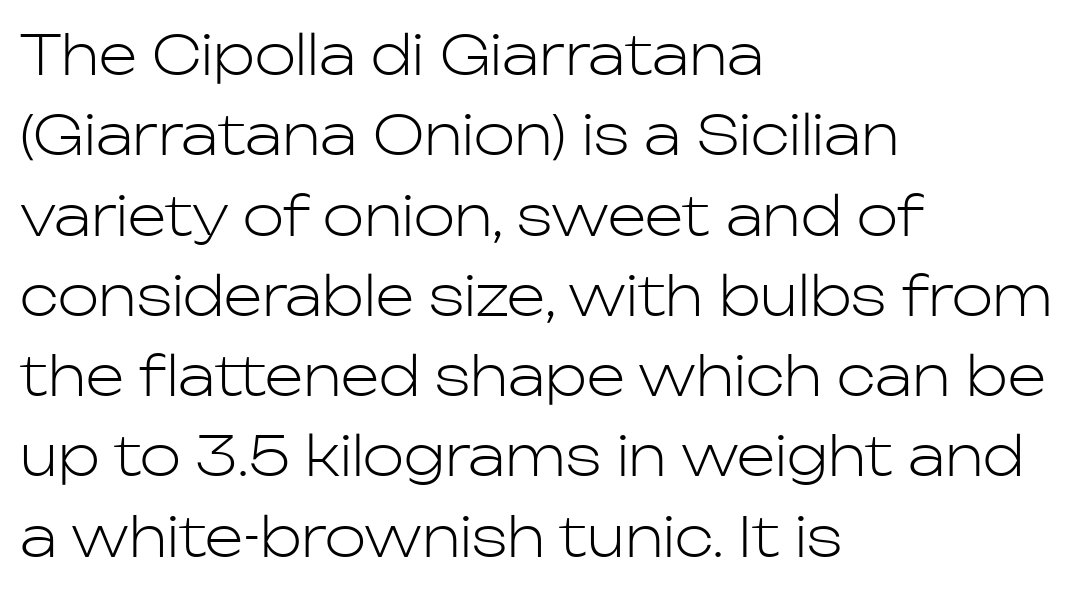
Q: Is the text bold? A: No.
Q: Is the text italic (slanted)? A: No, it is upright.
Q: Is the typeface a serif or a sans-serif typeface? A: Sans-serif.
Q: Is the text underlined? A: No.
Q: How is the paragraph aligned? A: Left-aligned.
Q: Is the spacing between letters normal or unusually wide? A: Normal.
Q: Is the spacing between lines tight, normal or loose? A: Normal.
Q: Width (condensed, normal, or wide)? A: Normal.
Q: Stroke contrast? A: Low.
Q: x-height? A: Medium.
Q: Monospaced? A: No.
